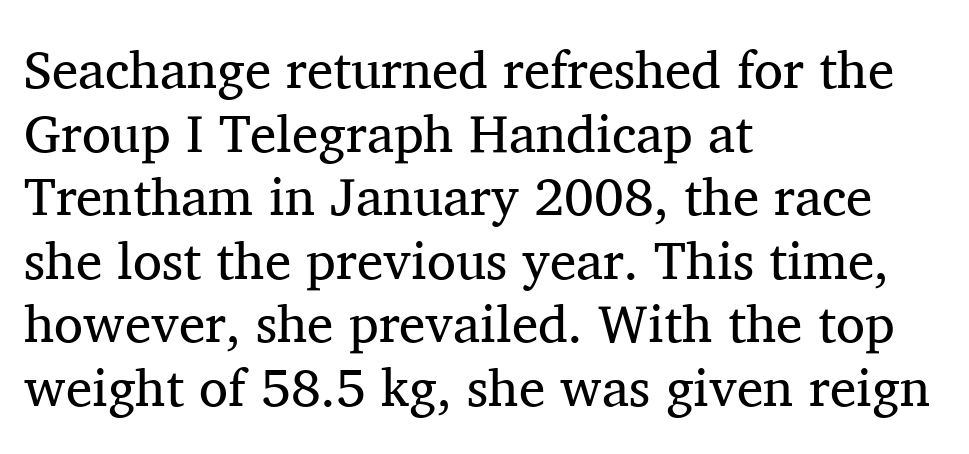
Q: Is the text bold? A: No.
Q: Is the text italic (slanted)? A: No, it is upright.
Q: Is the typeface a serif or a sans-serif typeface? A: Serif.
Q: Is the text underlined? A: No.
Q: How is the paragraph aligned? A: Left-aligned.
Q: Is the spacing between letters normal or unusually wide? A: Normal.
Q: Width (condensed, normal, or wide)? A: Normal.
Q: Stroke contrast? A: Medium.
Q: x-height? A: Medium.
Q: Monospaced? A: No.
